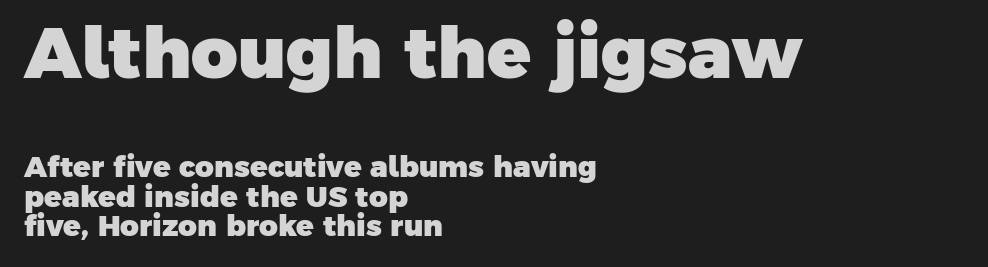
{"serif": "no", "bold": "yes", "weight": "heavy", "width": "normal", "stroke_contrast": "low", "x_height": "medium", "monospaced": "no", "underline": "no", "align": "left", "line_spacing": "tight", "line_spacing_ratio": 1.02, "letter_spacing": "normal", "letter_spacing_em": 0.0, "larger_block": "first", "size_ratio": 2.48, "glyph_px": 72}
